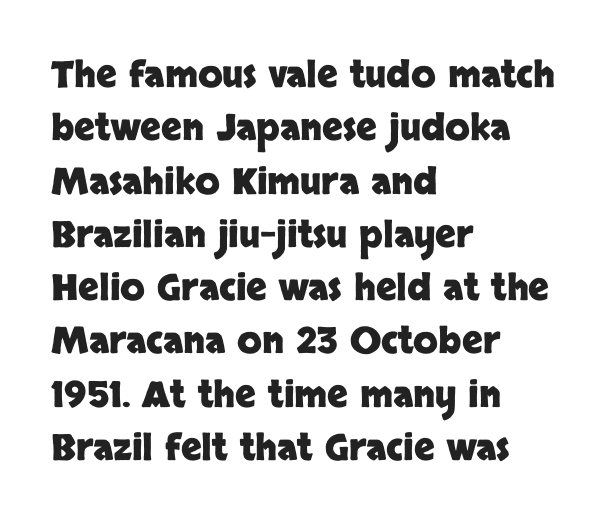
Q: Is the text bold? A: Yes.
Q: Is the text italic (slanted)? A: No, it is upright.
Q: Is the typeface a serif or a sans-serif typeface? A: Sans-serif.
Q: Is the text underlined? A: No.
Q: How is the paragraph aligned? A: Left-aligned.
Q: Is the spacing between letters normal or unusually wide? A: Normal.
Q: Is the spacing between lines tight, normal or loose? A: Normal.
Q: Width (condensed, normal, or wide)? A: Normal.
Q: Stroke contrast? A: Low.
Q: x-height? A: Large.
Q: Monospaced? A: No.
